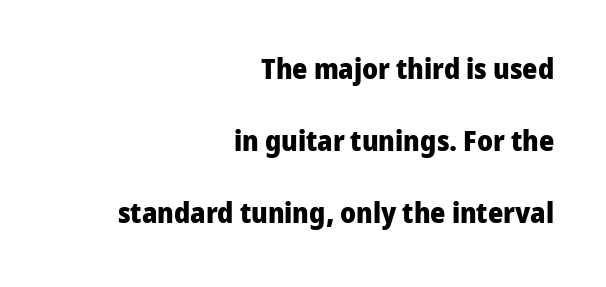
Q: Is the text bold? A: Yes.
Q: Is the text italic (slanted)? A: No, it is upright.
Q: Is the typeface a serif or a sans-serif typeface? A: Sans-serif.
Q: Is the text underlined? A: No.
Q: How is the paragraph aligned? A: Right-aligned.
Q: Is the spacing between letters normal or unusually wide? A: Normal.
Q: Is the spacing between lines tight, normal or loose? A: Loose.
Q: Width (condensed, normal, or wide)? A: Normal.
Q: Stroke contrast? A: Low.
Q: x-height? A: Medium.
Q: Monospaced? A: No.
